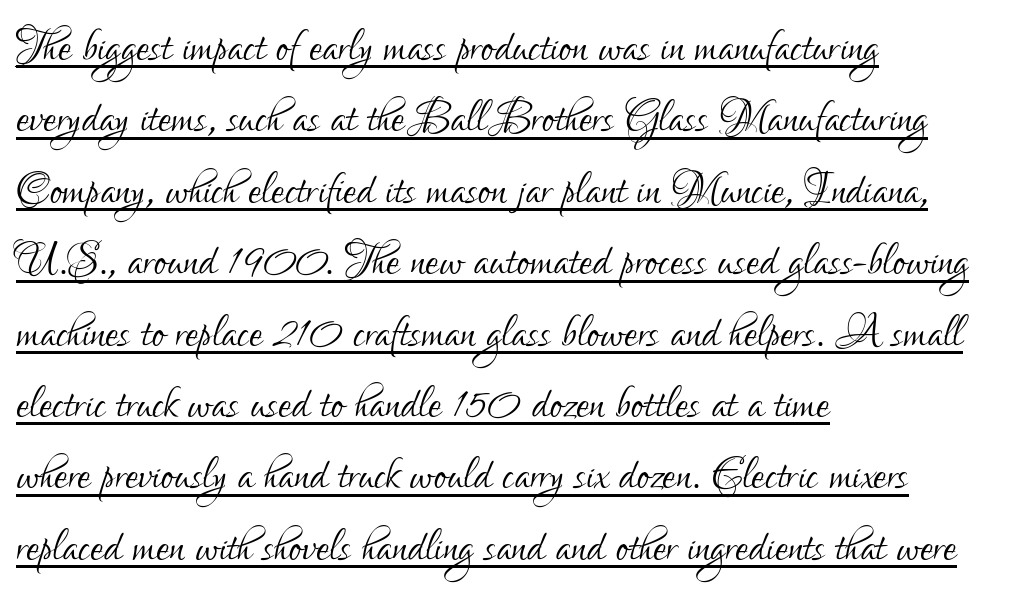
Stems and bowls with no extra thickness — not bold. The lines are quadded left. This sample carries an underscore along the baseline area. In terms of letterspacing, this is plain default setting. Varying glyph widths throughout — classic text-font behaviour.
